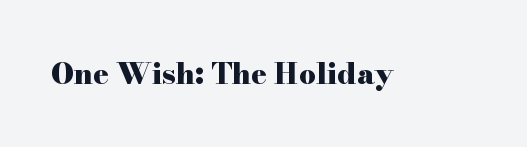
Q: Is the text bold? A: Yes.
Q: Is the text italic (slanted)? A: No, it is upright.
Q: Is the typeface a serif or a sans-serif typeface? A: Serif.
Q: Is the text underlined? A: No.
Q: Is the spacing between letters normal or unusually wide? A: Normal.
Q: Width (condensed, normal, or wide)? A: Wide.
Q: Stroke contrast? A: High.
Q: x-height? A: Small.
Q: Monospaced? A: No.
